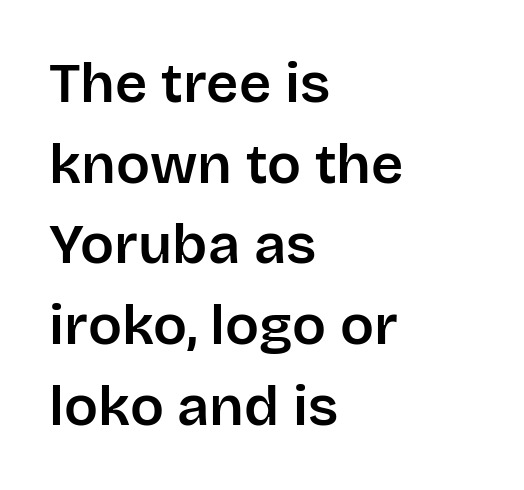
The image shows 56 px sans-serif type, upright; set left-aligned, normal line spacing (1.44x), normal letter spacing, not underlined; low stroke contrast and a large x-height.
